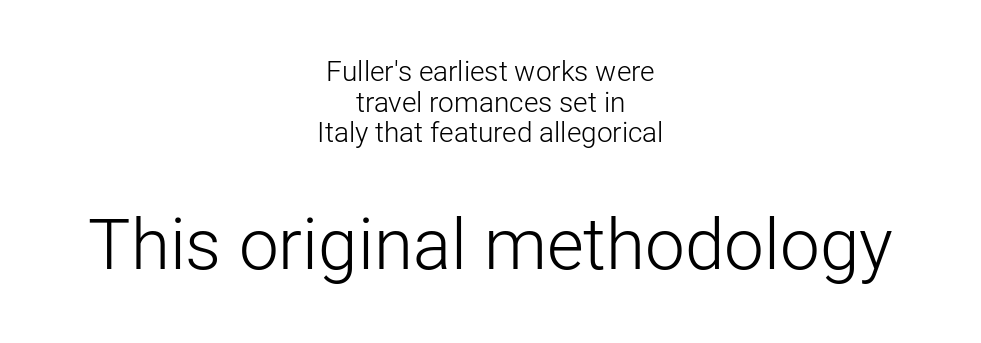
The passage shown has conventional tracking throughout. Where is the straight margin? There isn't one; the lines are centered. Think of a printed novel: that variable character pitch is what you see here. Leading: reduced.
